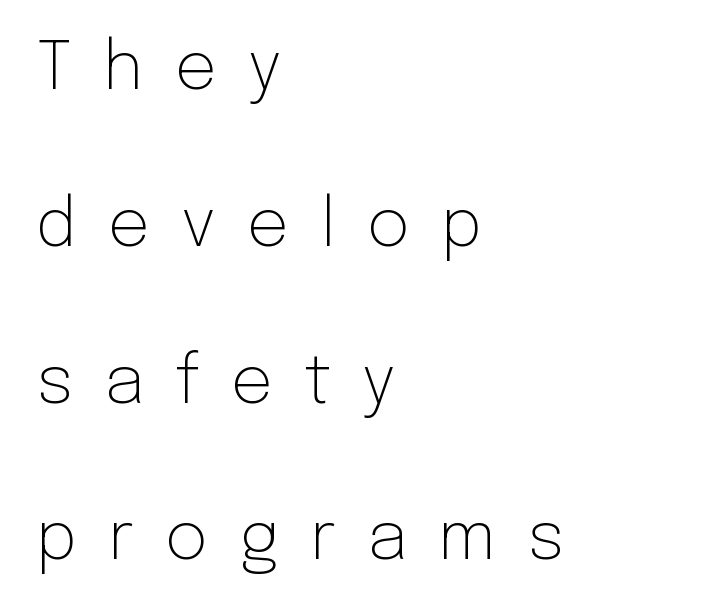
{"serif": "no", "italic": "no", "bold": "no", "weight": "light", "width": "normal", "stroke_contrast": "low", "x_height": "medium", "monospaced": "no", "underline": "no", "align": "left", "line_spacing": "loose", "line_spacing_ratio": 2.34, "letter_spacing": "wide", "letter_spacing_em": 0.46, "glyph_px": 67}
